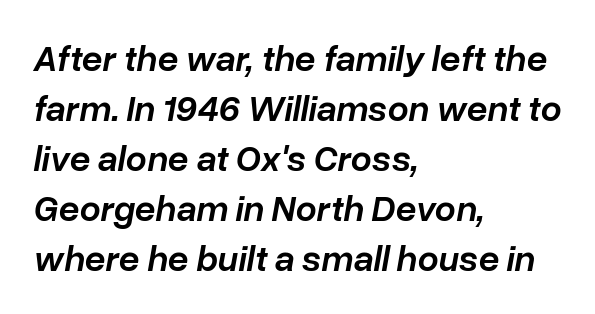
{"italic": "yes", "lean": "right", "slant_degrees": 10, "bold": "semi", "weight": "semibold", "width": "normal", "stroke_contrast": "low", "x_height": "medium", "monospaced": "no", "underline": "no", "align": "left", "line_spacing": "normal", "line_spacing_ratio": 1.35, "letter_spacing": "normal", "letter_spacing_em": 0.0, "glyph_px": 37}
